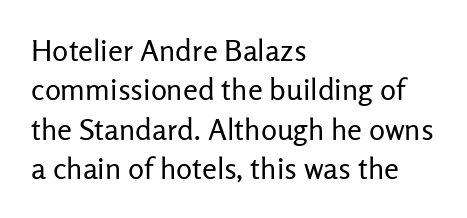
{"serif": "no", "italic": "no", "bold": "no", "weight": "regular", "width": "normal", "stroke_contrast": "low", "x_height": "medium", "monospaced": "no", "underline": "no", "align": "left", "line_spacing": "normal", "line_spacing_ratio": 1.31, "letter_spacing": "normal", "letter_spacing_em": 0.0, "glyph_px": 30}
